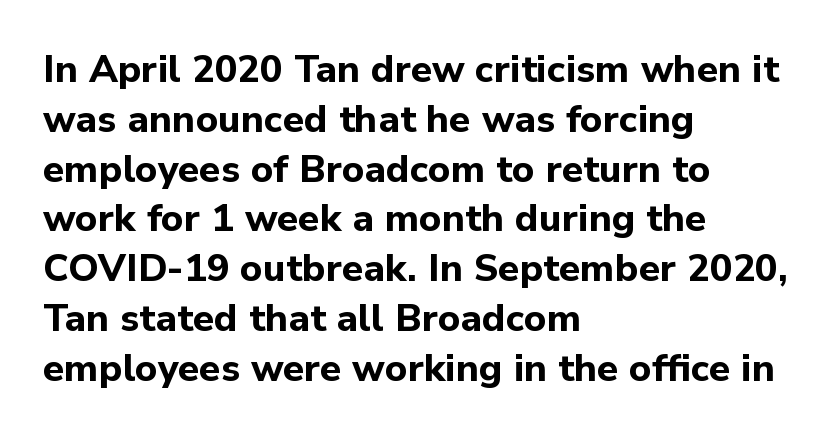
The image shows 38 px bold sans-serif type, upright; set left-aligned, normal line spacing (1.31x), normal letter spacing, not underlined; low stroke contrast and a medium x-height.
